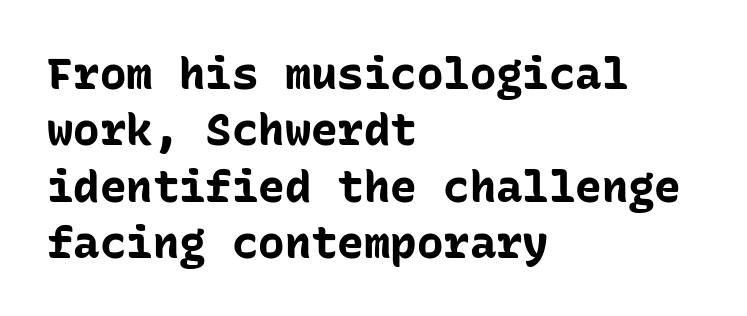
The image shows 44 px bold sans-serif type, upright, monospaced; set left-aligned, normal line spacing (1.28x), normal letter spacing, not underlined; low stroke contrast and a medium x-height.
